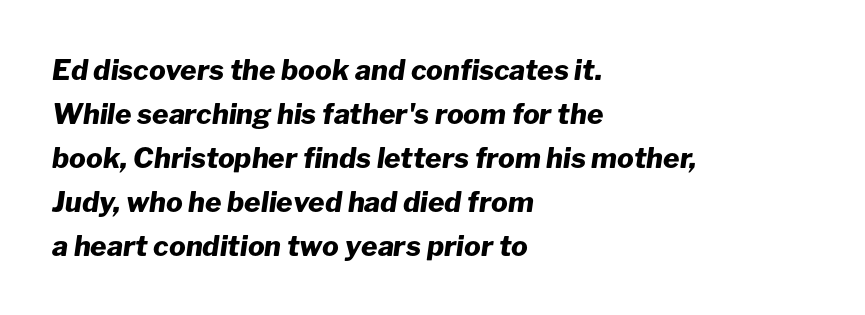
The image shows 28 px heavy type, italic (leaning right); set left-aligned, normal line spacing (1.57x), normal letter spacing, not underlined; low stroke contrast and a medium x-height.
